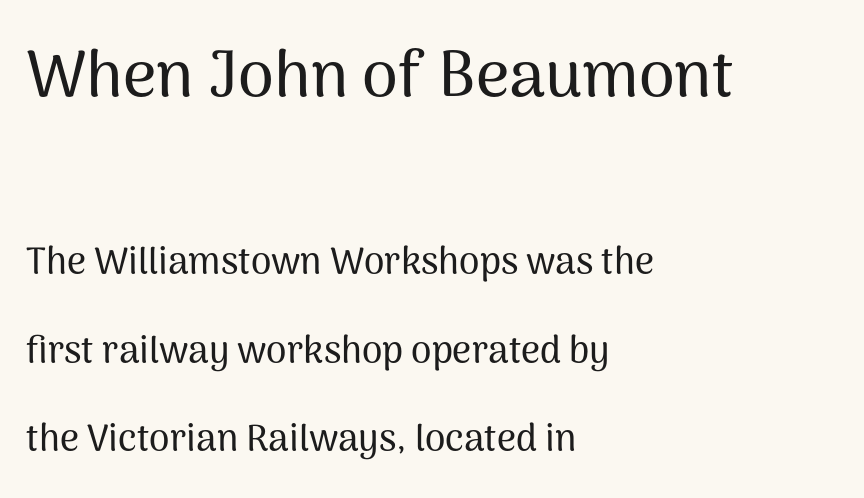
Inter-character spacing is left at the font's built-in metrics. The specimen omits any rule beneath the text block's lines. Is the lower block the larger one? No — the upper block carries the bigger type. A typesetter would mark this as roman, not italic.
